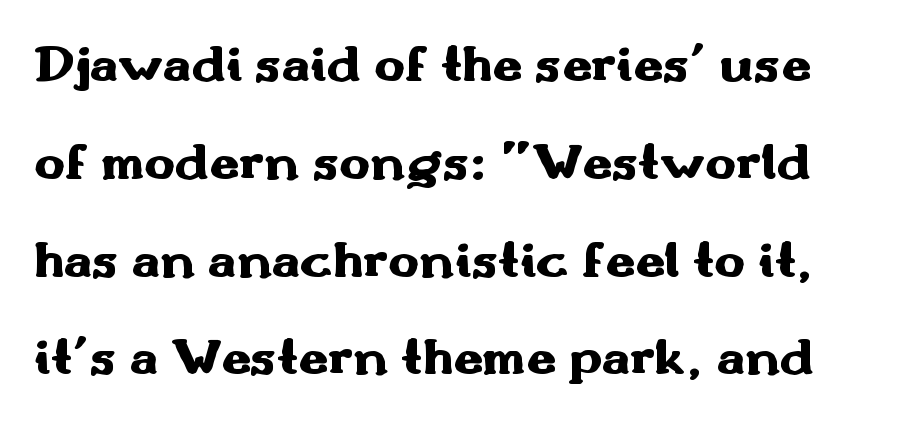
The image shows 52 px heavy, wide sans-serif type, upright; set line spacing 1.88x, normal letter spacing, not underlined; medium stroke contrast and a small x-height.
